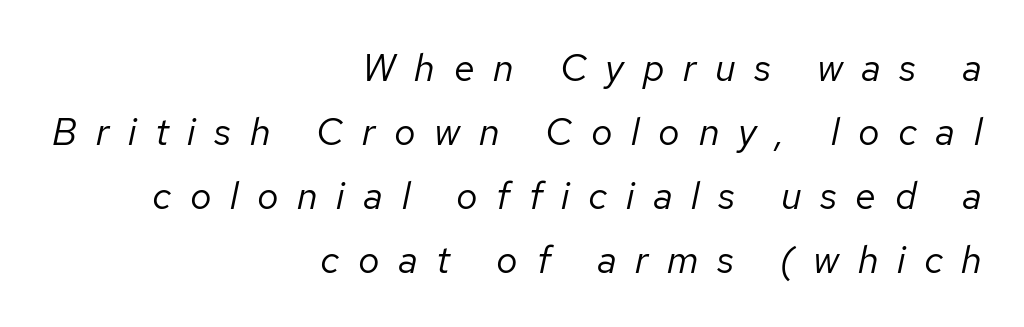
The image shows 38 px regular-weight type, italic (leaning right); set right-aligned, normal line spacing (1.68x), unusually wide letter spacing (+0.49 em), not underlined; low stroke contrast and a medium x-height.
